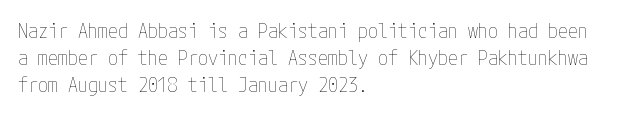
Q: Is the text bold? A: No.
Q: Is the text italic (slanted)? A: No, it is upright.
Q: Is the text underlined? A: No.
Q: How is the paragraph aligned? A: Left-aligned.
Q: Is the spacing between letters normal or unusually wide? A: Normal.
Q: Is the spacing between lines tight, normal or loose? A: Normal.
